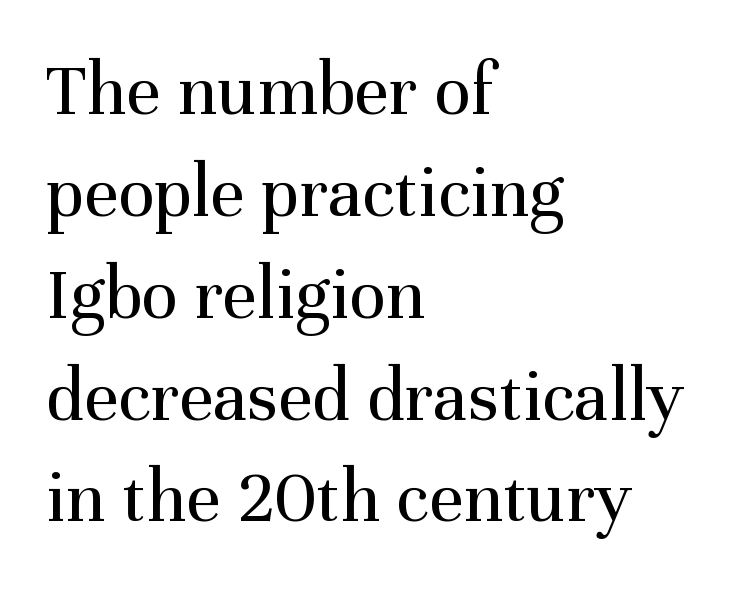
{"serif": "yes", "italic": "no", "bold": "no", "weight": "regular", "width": "normal", "stroke_contrast": "medium", "x_height": "medium", "monospaced": "no", "underline": "no", "align": "left", "line_spacing": "normal", "line_spacing_ratio": 1.34, "letter_spacing": "normal", "letter_spacing_em": 0.0, "glyph_px": 76}
